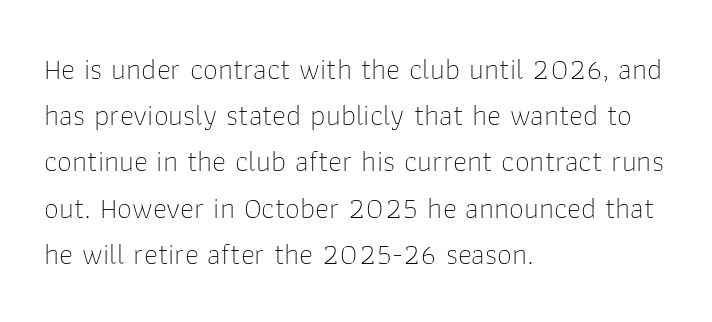
These lines are rendered in a variable-pitch font. This reads as an unemphasized weight, regular at the heaviest. Leading matches the norm, producing a regular column. Line starts are locked; line ends wander.
